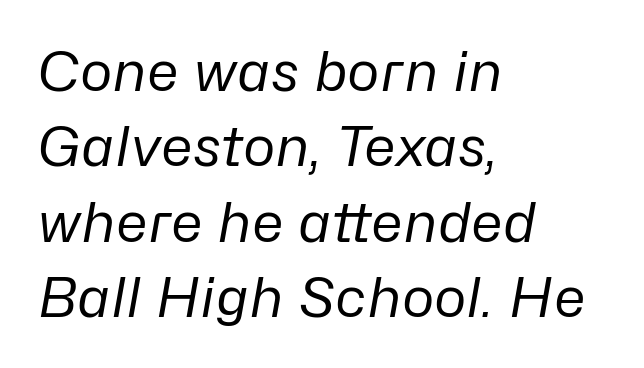
Rule under the text: the space is simply empty. Style check: oblique. The face used here is proportionally spaced, like ordinary book or web type. Interline gaps are of average width in this sample. A student would call this left alignment; a typographer would say flush left, rag right.
